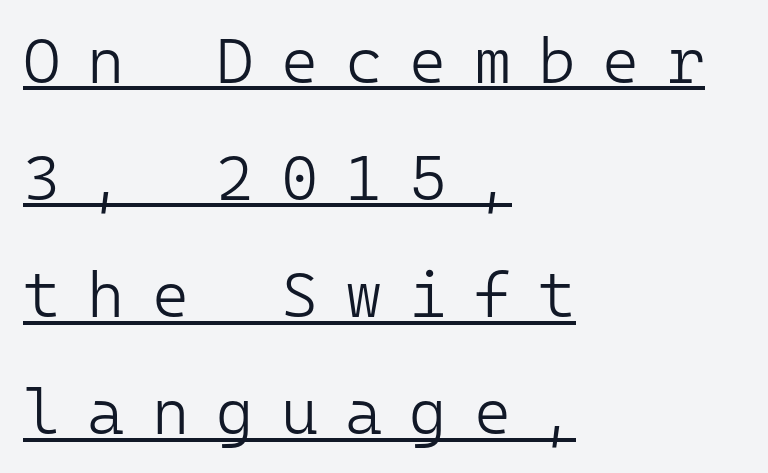
{"serif": "no", "italic": "no", "bold": "no", "weight": "light", "width": "normal", "stroke_contrast": "low", "x_height": "medium", "monospaced": "yes", "underline": "yes", "align": "left", "line_spacing_ratio": 1.83, "letter_spacing": "wide", "letter_spacing_em": 0.42, "glyph_px": 64}
